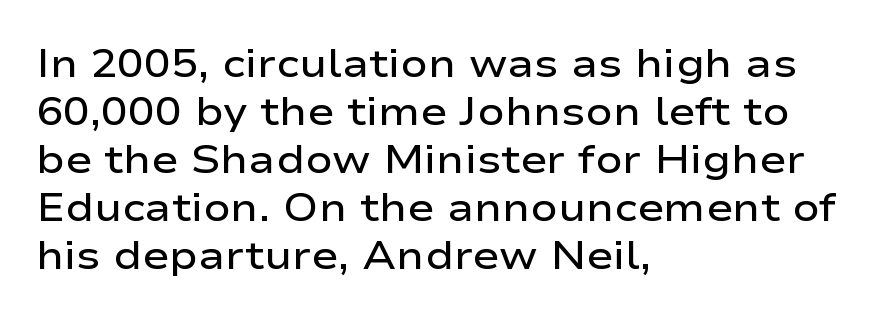
Serif or sans? Sans — the stroke terminals are bare. Spacing verdict: proportional, widths tailored to each character. The font's upright variant was chosen for this text. What stands out about the letter spacing? Nothing — it is the standard amount. Line starts are locked; line ends wander.
